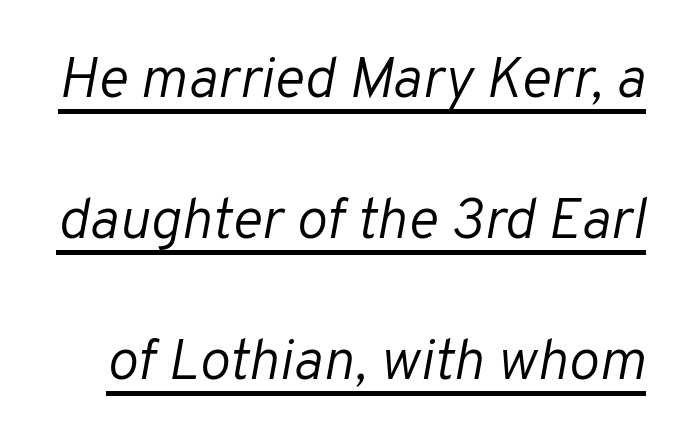
The image shows 58 px light type, italic (leaning right); set loose line spacing (2.43x), normal letter spacing, underlined; low stroke contrast and a medium x-height.
